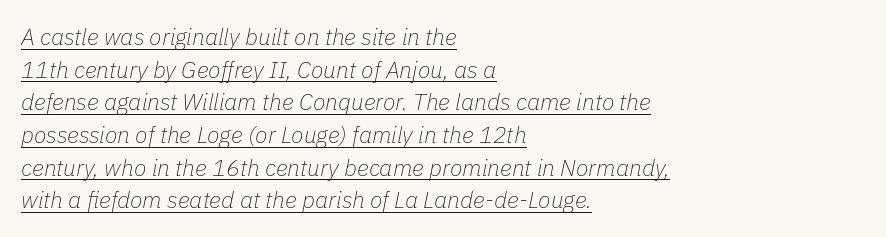
The lines sit at an ordinary, default distance from one another. There is no visible air inserted between adjacent glyphs. This sample carries an underscore along the baseline area. One-word summary of the alignment: left. The face used here has a pronounced slope to its letters. The letterforms sit at book weight or below.
